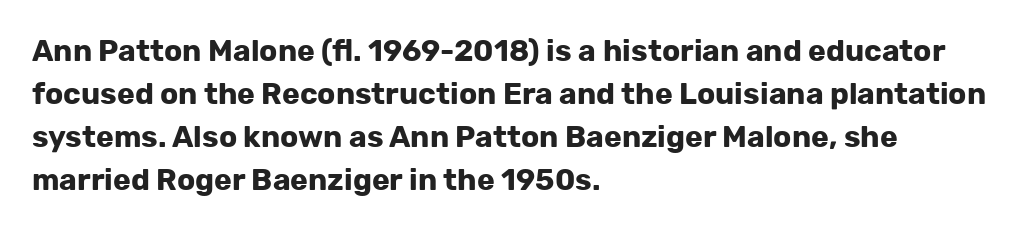
The image shows 30 px bold sans-serif type, upright; set left-aligned, normal line spacing (1.43x), normal letter spacing, not underlined; low stroke contrast and a medium x-height.
